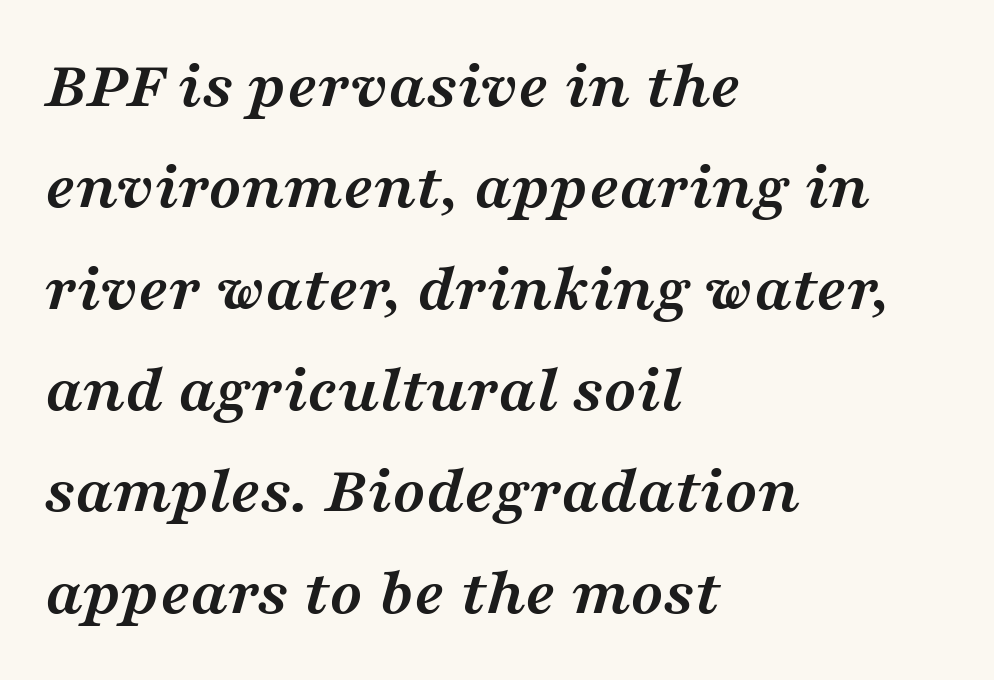
{"serif": "yes", "italic": "yes", "lean": "right", "slant_degrees": 16, "bold": "yes", "weight": "semibold", "width": "wide", "stroke_contrast": "medium", "x_height": "medium", "monospaced": "no", "underline": "no", "align": "left", "line_spacing": "normal", "line_spacing_ratio": 1.49, "letter_spacing": "normal", "letter_spacing_em": 0.0, "glyph_px": 68}
